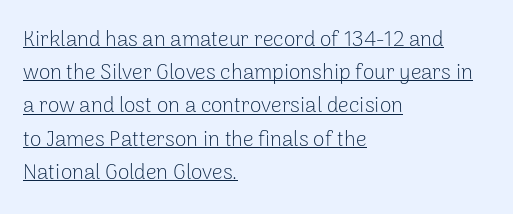
The image shows 21 px text type, upright; set left-aligned, normal line spacing (1.58x), normal letter spacing, underlined.
